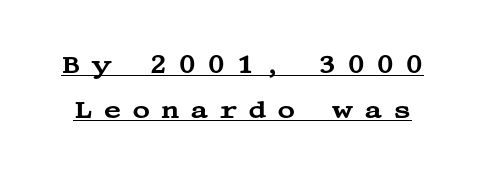
{"italic": "no", "underline": "yes", "line_spacing_ratio": 1.82, "letter_spacing": "wide", "letter_spacing_em": 0.42, "glyph_px": 25}
